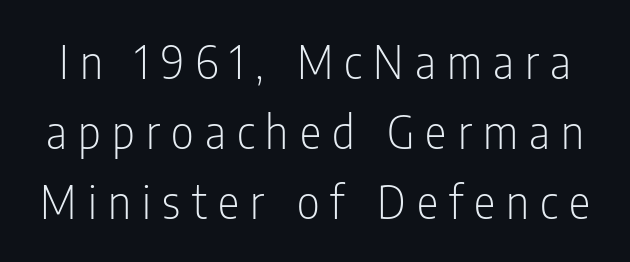
{"serif": "no", "italic": "no", "bold": "no", "weight": "light", "width": "condensed", "stroke_contrast": "low", "x_height": "medium", "monospaced": "no", "underline": "no", "line_spacing": "normal", "line_spacing_ratio": 1.56, "letter_spacing": "wide", "letter_spacing_em": 0.25, "glyph_px": 45}
